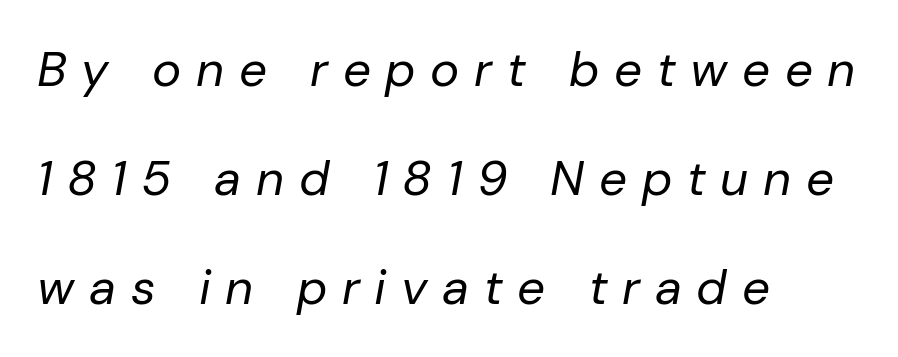
Q: Is the text bold? A: No.
Q: Is the text italic (slanted)? A: Yes, it leans right by about 10 degrees.
Q: Is the text underlined? A: No.
Q: How is the paragraph aligned? A: Left-aligned.
Q: Is the spacing between letters normal or unusually wide? A: Unusually wide.
Q: Is the spacing between lines tight, normal or loose? A: Loose.
Q: Width (condensed, normal, or wide)? A: Normal.
Q: Stroke contrast? A: Low.
Q: x-height? A: Medium.
Q: Monospaced? A: No.
